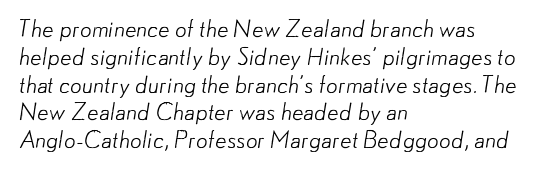
{"bold": "no", "underline": "no", "align": "left", "line_spacing_ratio": 1.21, "letter_spacing": "normal", "letter_spacing_em": 0.0, "glyph_px": 23}
